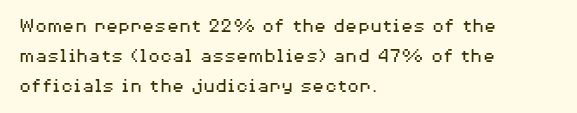
The image shows 20 px text type, upright; set left-aligned, normal line spacing (1.49x), normal letter spacing, not underlined.
